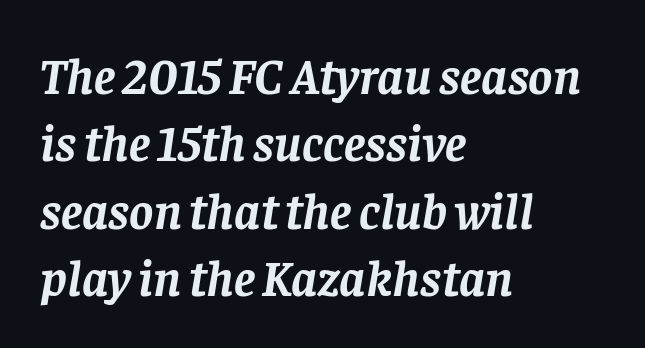
If you drew a ruler down the left edge, every line would touch it. Descender tails drop into unmarked territory. Strokes here are thick enough to call this a true bold. These lines are composed in type with serifs.
